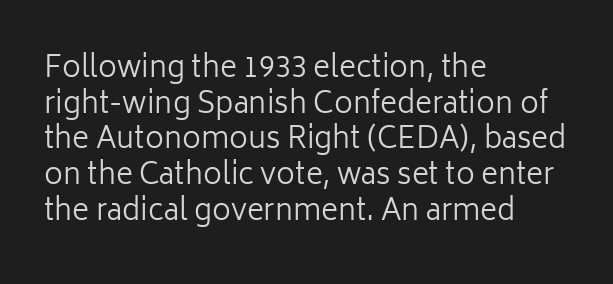
Q: Is the text bold? A: No.
Q: Is the text italic (slanted)? A: No, it is upright.
Q: Is the typeface a serif or a sans-serif typeface? A: Sans-serif.
Q: Is the text underlined? A: No.
Q: How is the paragraph aligned? A: Left-aligned.
Q: Is the spacing between letters normal or unusually wide? A: Normal.
Q: Width (condensed, normal, or wide)? A: Normal.
Q: Stroke contrast? A: Low.
Q: x-height? A: Medium.
Q: Monospaced? A: No.
